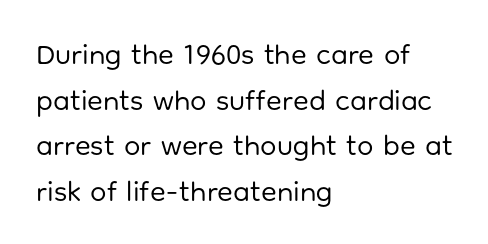
{"serif": "no", "italic": "no", "bold": "no", "weight": "regular", "width": "normal", "stroke_contrast": "low", "x_height": "medium", "monospaced": "no", "underline": "no", "align": "left", "line_spacing": "normal", "line_spacing_ratio": 1.57, "letter_spacing": "normal", "letter_spacing_em": 0.0, "glyph_px": 29}
